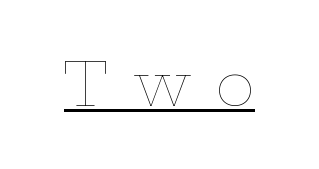
Q: Is the text bold? A: No.
Q: Is the text italic (slanted)? A: No, it is upright.
Q: Is the text underlined? A: Yes.
Q: Is the spacing between letters normal or unusually wide? A: Unusually wide.
Q: Width (condensed, normal, or wide)? A: Wide.
Q: Stroke contrast? A: Low.
Q: x-height? A: Medium.
Q: Monospaced? A: No.
